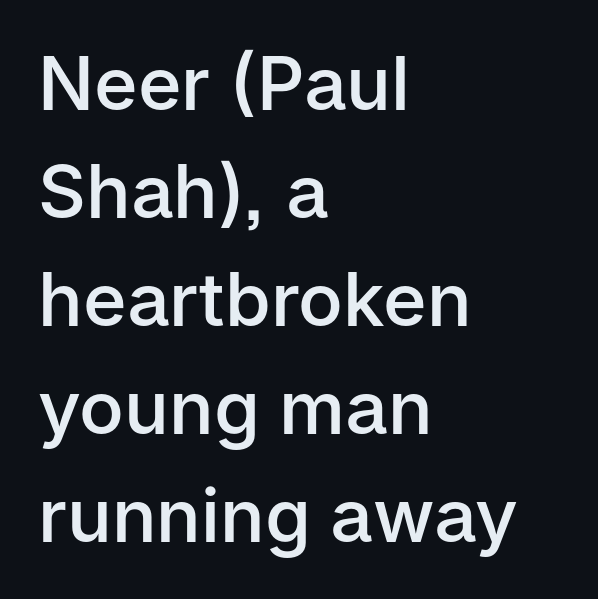
The image shows 74 px semibold sans-serif type, upright; set left-aligned, normal line spacing (1.46x), normal letter spacing, not underlined; low stroke contrast and a medium x-height.
